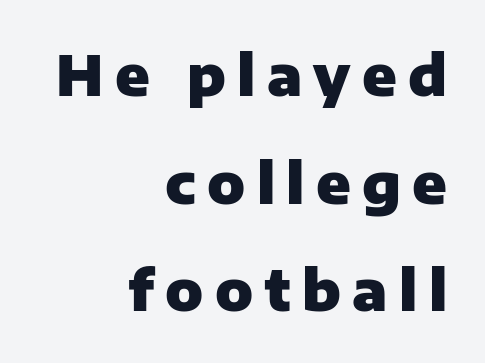
Q: Is the text bold? A: Yes.
Q: Is the text italic (slanted)? A: No, it is upright.
Q: Is the typeface a serif or a sans-serif typeface? A: Sans-serif.
Q: Is the text underlined? A: No.
Q: How is the paragraph aligned? A: Right-aligned.
Q: Is the spacing between letters normal or unusually wide? A: Unusually wide.
Q: Is the spacing between lines tight, normal or loose? A: Loose.
Q: Width (condensed, normal, or wide)? A: Normal.
Q: Stroke contrast? A: Low.
Q: x-height? A: Medium.
Q: Monospaced? A: No.
